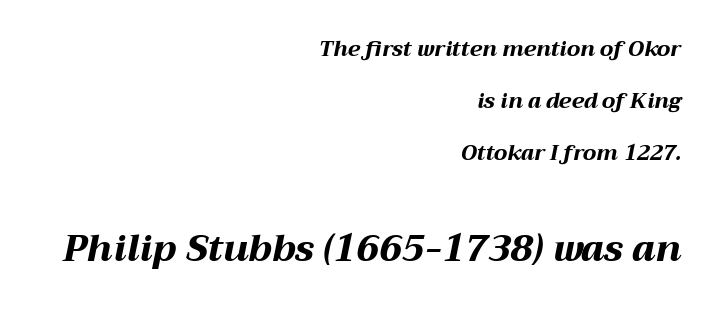
{"italic": "yes", "lean": "right", "slant_degrees": 12, "bold": "yes", "weight": "bold", "width": "wide", "stroke_contrast": "medium", "x_height": "medium", "monospaced": "no", "underline": "no", "align": "right", "line_spacing": "loose", "line_spacing_ratio": 2.48, "letter_spacing": "normal", "letter_spacing_em": 0.0, "larger_block": "second", "size_ratio": 1.76, "glyph_px": 37}
